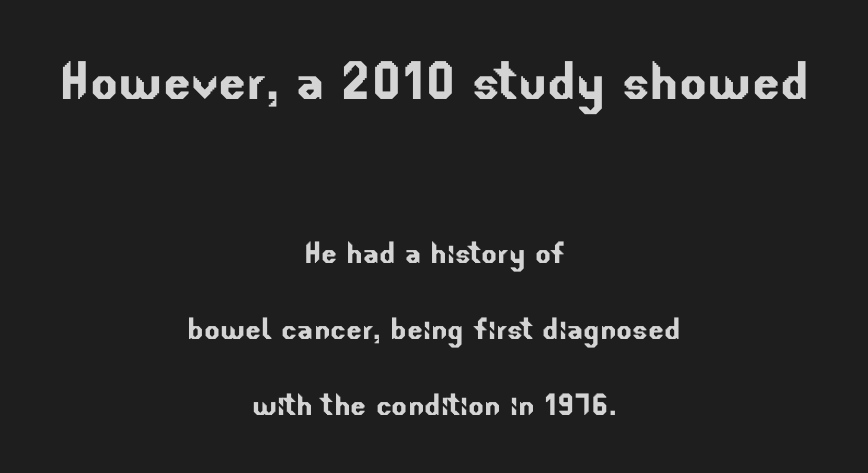
The image shows 65 px sans-serif type; set centered, loose line spacing (2.05x), normal letter spacing, not underlined; the first (top) block is 1.76x larger; low stroke contrast and a small x-height.
